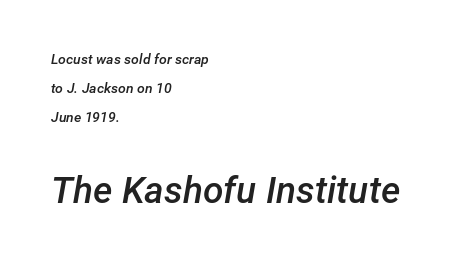
{"italic": "yes", "lean": "right", "slant_degrees": 12, "bold": "semi", "weight": "semibold", "width": "normal", "stroke_contrast": "low", "x_height": "medium", "monospaced": "no", "underline": "no", "align": "left", "line_spacing": "loose", "line_spacing_ratio": 2.07, "letter_spacing": "normal", "letter_spacing_em": 0.0, "larger_block": "second", "size_ratio": 2.64, "glyph_px": 37}
